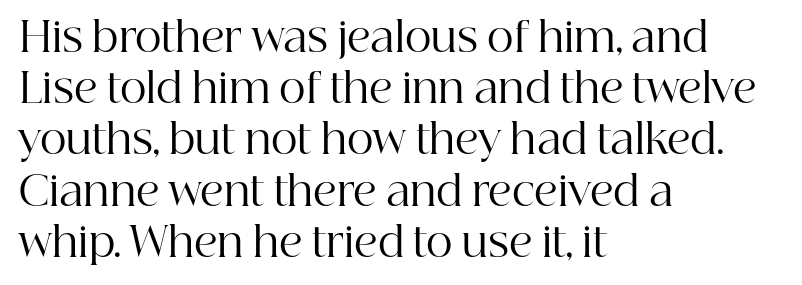
Q: Is the text bold? A: No.
Q: Is the text italic (slanted)? A: No, it is upright.
Q: Is the typeface a serif or a sans-serif typeface? A: Serif.
Q: Is the text underlined? A: No.
Q: How is the paragraph aligned? A: Left-aligned.
Q: Is the spacing between letters normal or unusually wide? A: Normal.
Q: Is the spacing between lines tight, normal or loose? A: Normal.
Q: Width (condensed, normal, or wide)? A: Normal.
Q: Stroke contrast? A: High.
Q: x-height? A: Medium.
Q: Monospaced? A: No.
